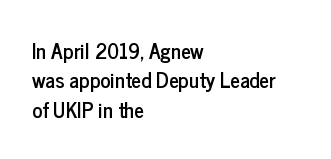
{"italic": "no", "underline": "no", "align": "left", "line_spacing": "normal", "line_spacing_ratio": 1.4, "letter_spacing": "normal", "letter_spacing_em": 0.0, "glyph_px": 21}
